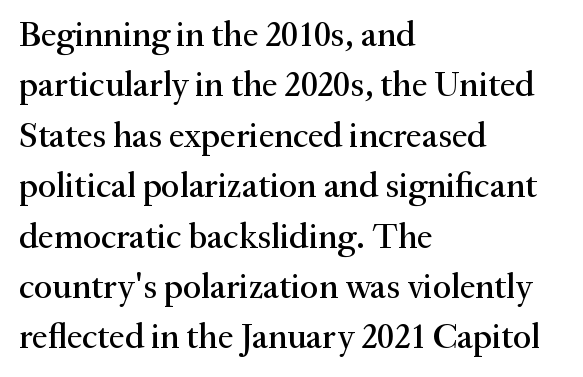
Q: Is the text italic (slanted)? A: No, it is upright.
Q: Is the typeface a serif or a sans-serif typeface? A: Serif.
Q: Is the text underlined? A: No.
Q: How is the paragraph aligned? A: Left-aligned.
Q: Is the spacing between letters normal or unusually wide? A: Normal.
Q: Is the spacing between lines tight, normal or loose? A: Normal.
Q: Width (condensed, normal, or wide)? A: Normal.
Q: Stroke contrast? A: Medium.
Q: x-height? A: Small.
Q: Monospaced? A: No.
